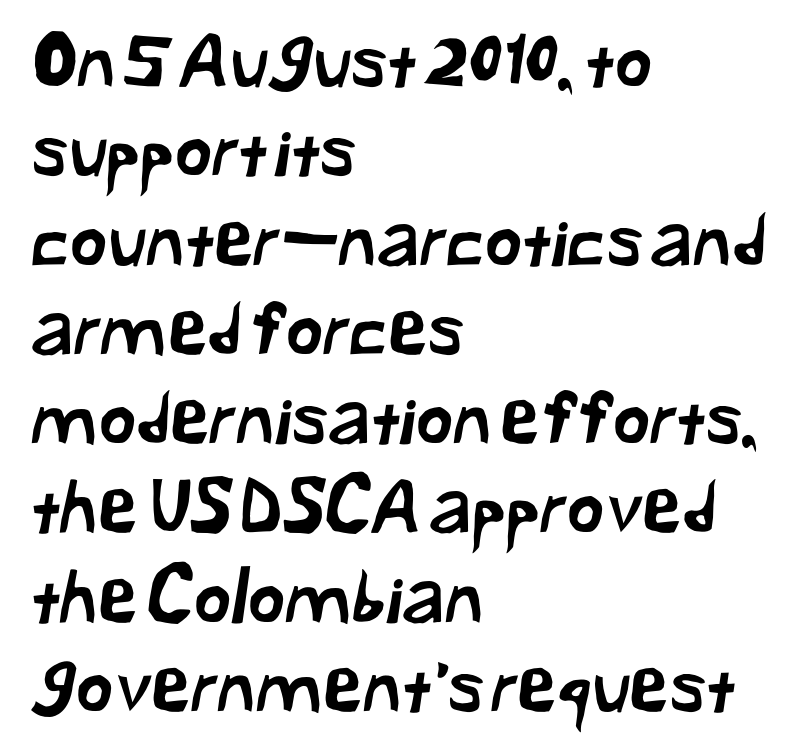
{"serif": "no", "width": "normal", "stroke_contrast": "low", "x_height": "medium", "monospaced": "no", "underline": "no", "align": "left", "line_spacing_ratio": 1.24, "letter_spacing": "normal", "letter_spacing_em": 0.0, "glyph_px": 72}
